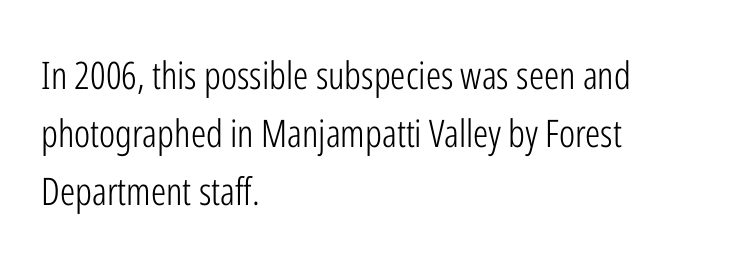
Italic: no, the glyphs are upright roman. What's the leading like? Ordinary, nothing unusual. Character widths vary here, with narrow letters taking less room than wide ones. Underline: absent.
